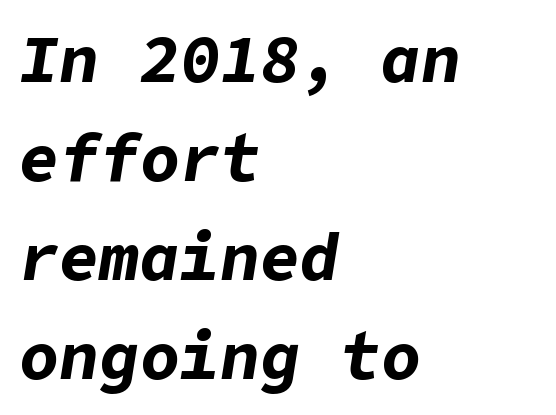
The image shows 67 px bold type, italic (leaning right); set left-aligned, normal line spacing (1.48x), normal letter spacing, not underlined; low stroke contrast and a medium x-height.
